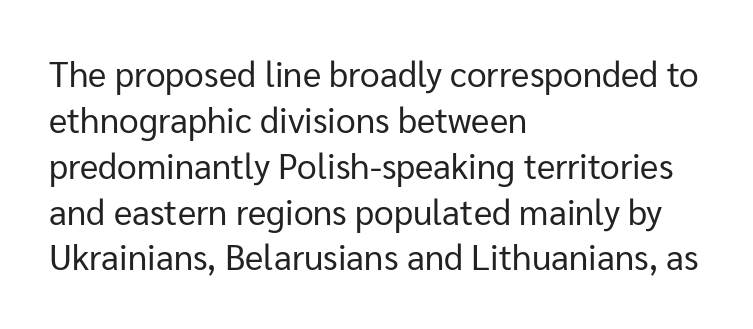
{"serif": "no", "italic": "no", "bold": "no", "weight": "regular", "width": "normal", "stroke_contrast": "low", "x_height": "medium", "monospaced": "no", "underline": "no", "align": "left", "line_spacing": "normal", "line_spacing_ratio": 1.31, "letter_spacing": "normal", "letter_spacing_em": 0.0, "glyph_px": 35}
